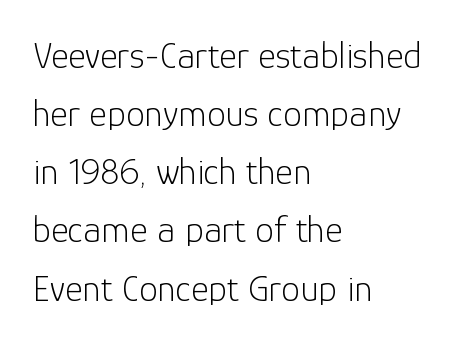
Q: Is the text bold? A: No.
Q: Is the text italic (slanted)? A: No, it is upright.
Q: Is the typeface a serif or a sans-serif typeface? A: Sans-serif.
Q: Is the text underlined? A: No.
Q: How is the paragraph aligned? A: Left-aligned.
Q: Is the spacing between letters normal or unusually wide? A: Normal.
Q: Is the spacing between lines tight, normal or loose? A: Normal.
Q: Width (condensed, normal, or wide)? A: Normal.
Q: Stroke contrast? A: Low.
Q: x-height? A: Medium.
Q: Monospaced? A: No.
